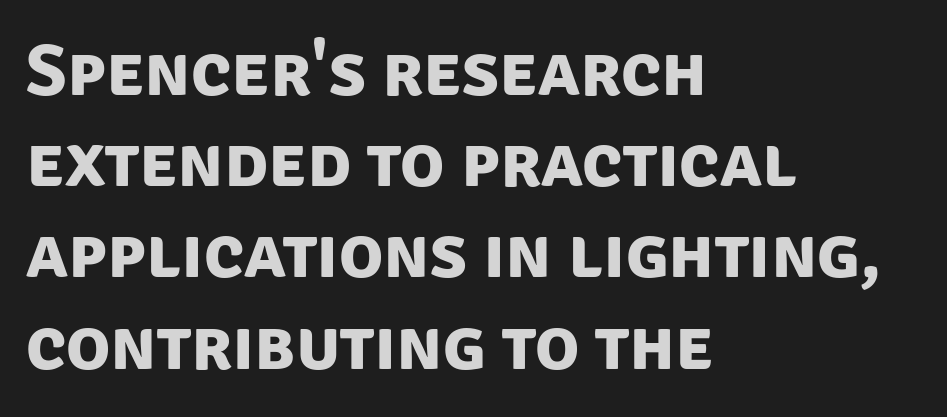
The image shows 73 px bold sans-serif type; set left-aligned, normal line spacing (1.25x), normal letter spacing, not underlined; low stroke contrast and a large x-height.
